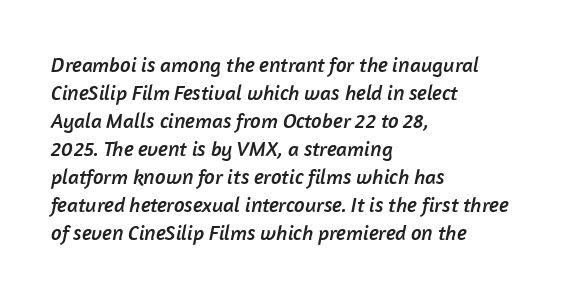
Q: Is the text underlined? A: No.
Q: How is the paragraph aligned? A: Left-aligned.
Q: Is the spacing between letters normal or unusually wide? A: Normal.
Q: Is the spacing between lines tight, normal or loose? A: Normal.
